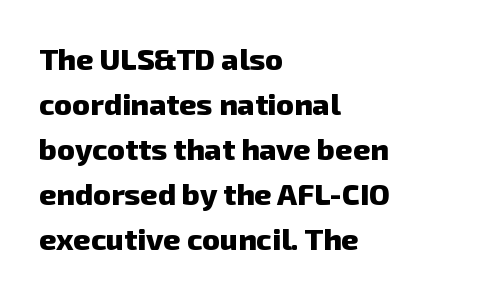
Q: Is the text bold? A: Yes.
Q: Is the typeface a serif or a sans-serif typeface? A: Sans-serif.
Q: Is the text underlined? A: No.
Q: How is the paragraph aligned? A: Left-aligned.
Q: Is the spacing between letters normal or unusually wide? A: Normal.
Q: Is the spacing between lines tight, normal or loose? A: Normal.
Q: Width (condensed, normal, or wide)? A: Normal.
Q: Stroke contrast? A: Low.
Q: x-height? A: Medium.
Q: Monospaced? A: No.
